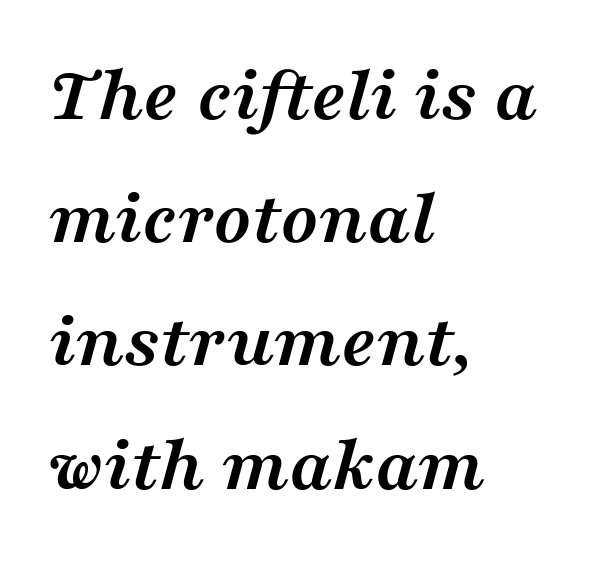
Q: Is the text bold? A: Yes.
Q: Is the text italic (slanted)? A: Yes, it leans right by about 16 degrees.
Q: Is the typeface a serif or a sans-serif typeface? A: Serif.
Q: Is the text underlined? A: No.
Q: How is the paragraph aligned? A: Left-aligned.
Q: Is the spacing between letters normal or unusually wide? A: Normal.
Q: Is the spacing between lines tight, normal or loose? A: Normal.
Q: Width (condensed, normal, or wide)? A: Wide.
Q: Stroke contrast? A: Medium.
Q: x-height? A: Medium.
Q: Monospaced? A: No.
